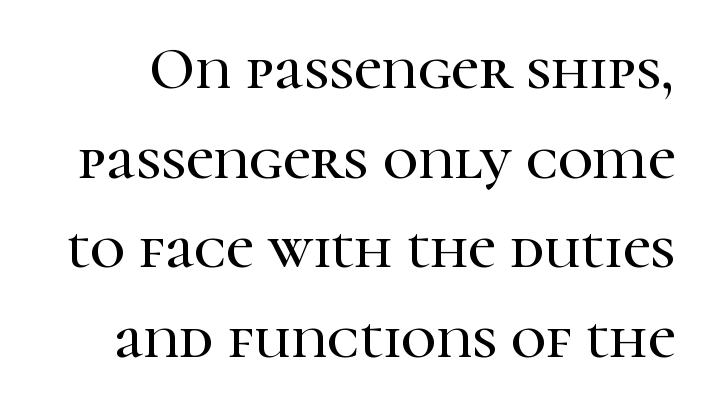
{"serif": "yes", "italic": "no", "width": "normal", "stroke_contrast": "high", "x_height": "medium", "monospaced": "no", "underline": "no", "line_spacing": "normal", "line_spacing_ratio": 1.47, "letter_spacing": "normal", "letter_spacing_em": 0.0, "glyph_px": 61}
